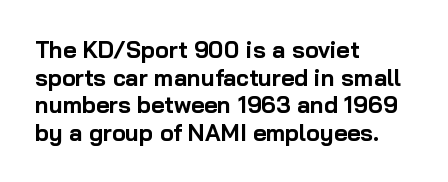
{"italic": "no", "bold": "yes", "underline": "no", "align": "left", "line_spacing_ratio": 1.2, "letter_spacing": "normal", "letter_spacing_em": 0.0, "glyph_px": 23}
